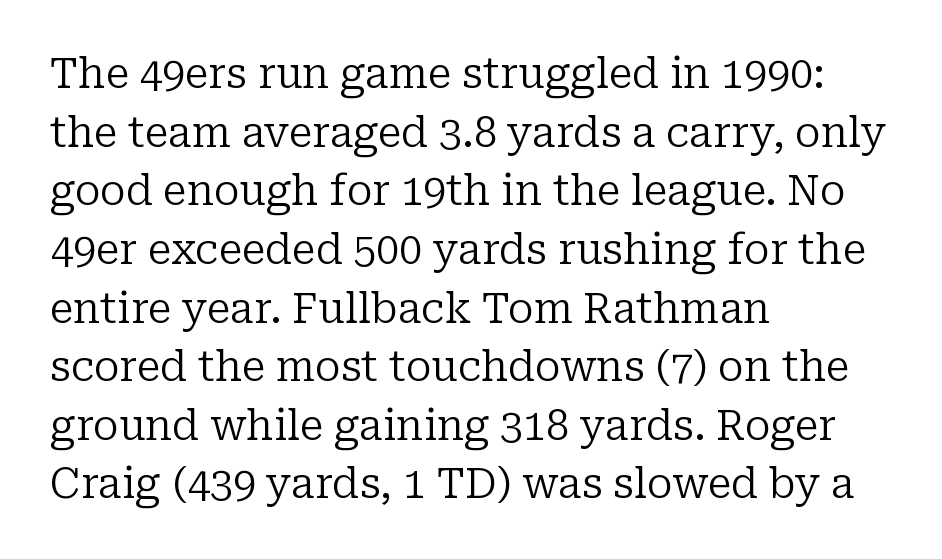
{"serif": "yes", "italic": "no", "bold": "no", "weight": "regular", "width": "normal", "stroke_contrast": "low", "x_height": "medium", "monospaced": "no", "underline": "no", "align": "left", "line_spacing": "normal", "line_spacing_ratio": 1.43, "letter_spacing": "normal", "letter_spacing_em": 0.0, "glyph_px": 41}
